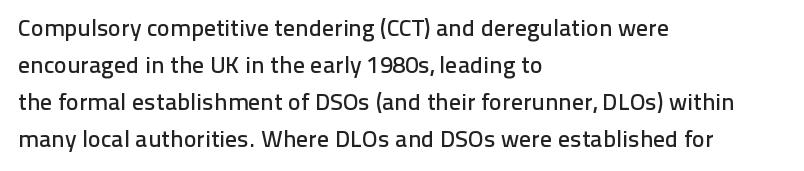
{"italic": "no", "underline": "no", "align": "left", "line_spacing": "normal", "line_spacing_ratio": 1.54, "letter_spacing": "normal", "letter_spacing_em": 0.0, "glyph_px": 24}
